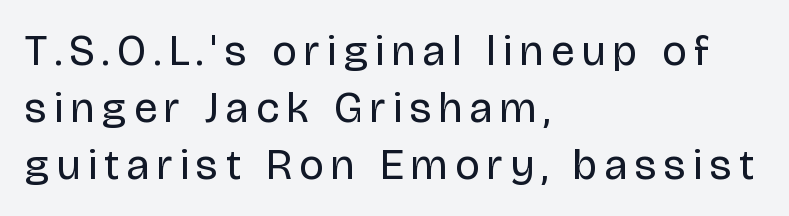
{"serif": "no", "italic": "no", "bold": "no", "weight": "regular", "width": "normal", "stroke_contrast": "low", "x_height": "large", "monospaced": "no", "underline": "no", "align": "left", "line_spacing": "normal", "line_spacing_ratio": 1.32, "glyph_px": 43}
